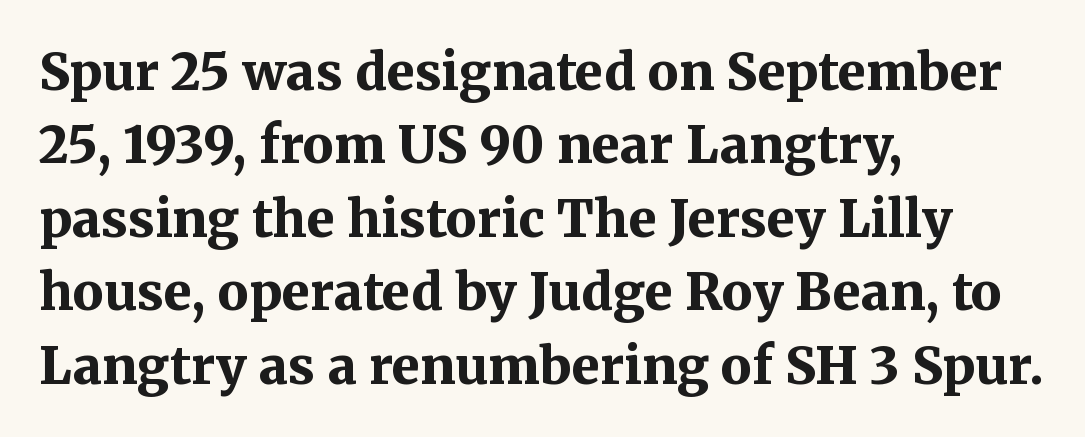
Q: Is the text bold? A: Yes.
Q: Is the text italic (slanted)? A: No, it is upright.
Q: Is the typeface a serif or a sans-serif typeface? A: Serif.
Q: Is the text underlined? A: No.
Q: How is the paragraph aligned? A: Left-aligned.
Q: Is the spacing between letters normal or unusually wide? A: Normal.
Q: Is the spacing between lines tight, normal or loose? A: Normal.
Q: Width (condensed, normal, or wide)? A: Normal.
Q: Stroke contrast? A: Medium.
Q: x-height? A: Medium.
Q: Monospaced? A: No.
